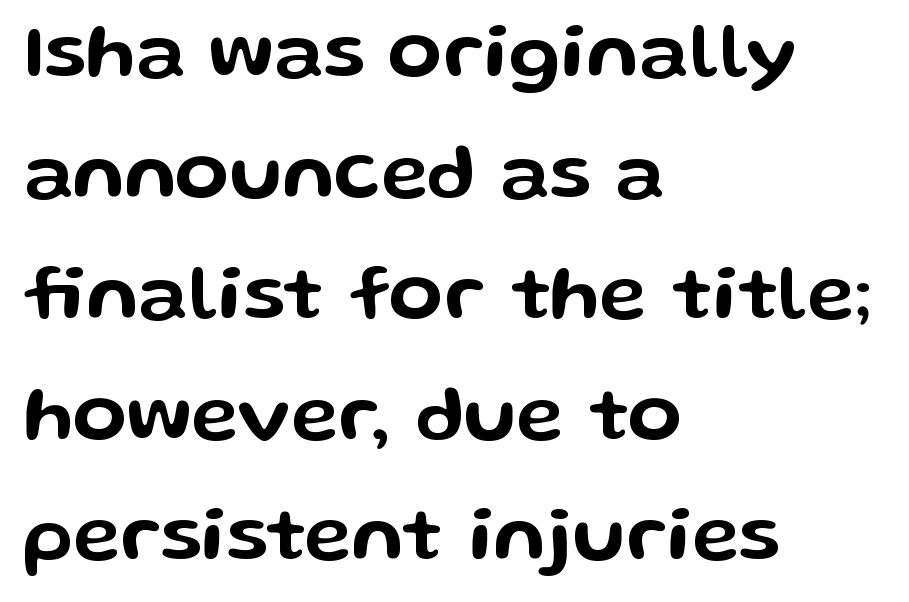
Q: Is the text italic (slanted)? A: No, it is upright.
Q: Is the typeface a serif or a sans-serif typeface? A: Sans-serif.
Q: Is the text underlined? A: No.
Q: How is the paragraph aligned? A: Left-aligned.
Q: Is the spacing between letters normal or unusually wide? A: Normal.
Q: Is the spacing between lines tight, normal or loose? A: Normal.
Q: Width (condensed, normal, or wide)? A: Wide.
Q: Stroke contrast? A: Low.
Q: x-height? A: Medium.
Q: Monospaced? A: No.
